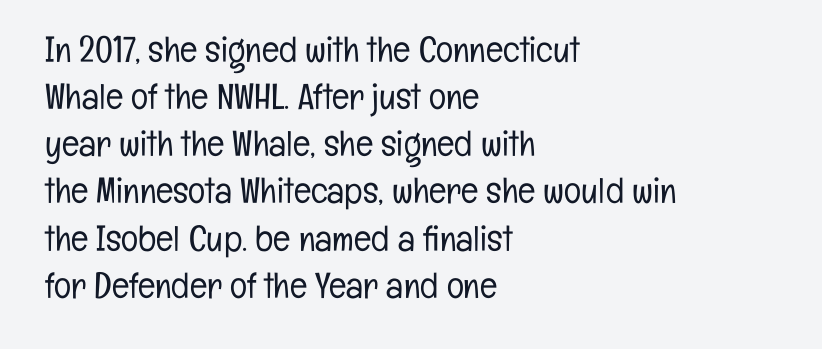
{"serif": "no", "italic": "no", "bold": "no", "weight": "light", "width": "condensed", "stroke_contrast": "low", "x_height": "medium", "monospaced": "no", "underline": "no", "align": "left", "line_spacing": "normal", "line_spacing_ratio": 1.31, "letter_spacing": "normal", "letter_spacing_em": 0.0, "glyph_px": 36}
